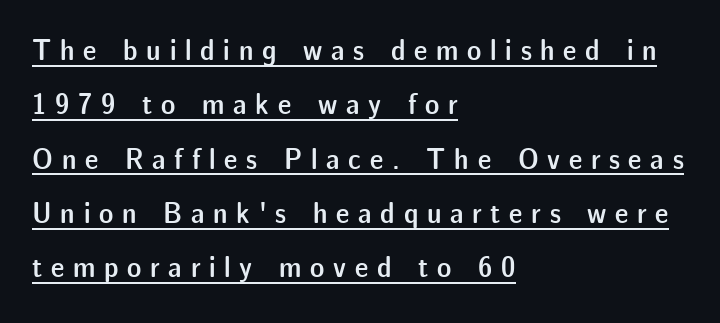
{"serif": "no", "italic": "no", "bold": "semi", "weight": "semibold", "width": "normal", "stroke_contrast": "low", "x_height": "medium", "monospaced": "no", "underline": "yes", "align": "left", "line_spacing_ratio": 1.81, "letter_spacing": "wide", "letter_spacing_em": 0.29, "glyph_px": 30}
